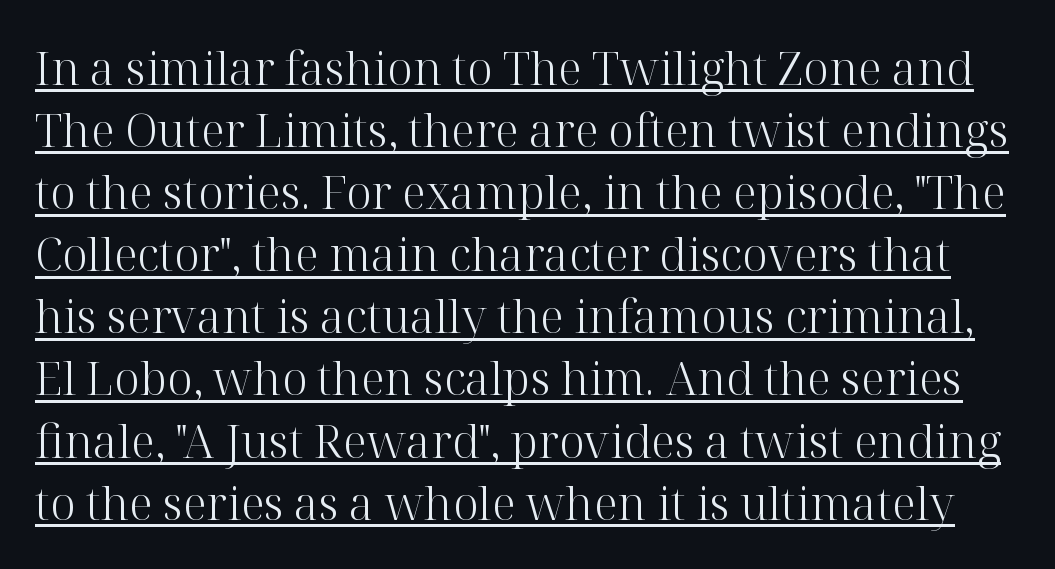
{"serif": "yes", "italic": "no", "bold": "no", "weight": "light", "width": "normal", "stroke_contrast": "high", "x_height": "medium", "monospaced": "no", "underline": "yes", "line_spacing": "normal", "line_spacing_ratio": 1.35, "letter_spacing": "normal", "letter_spacing_em": 0.0, "glyph_px": 46}
